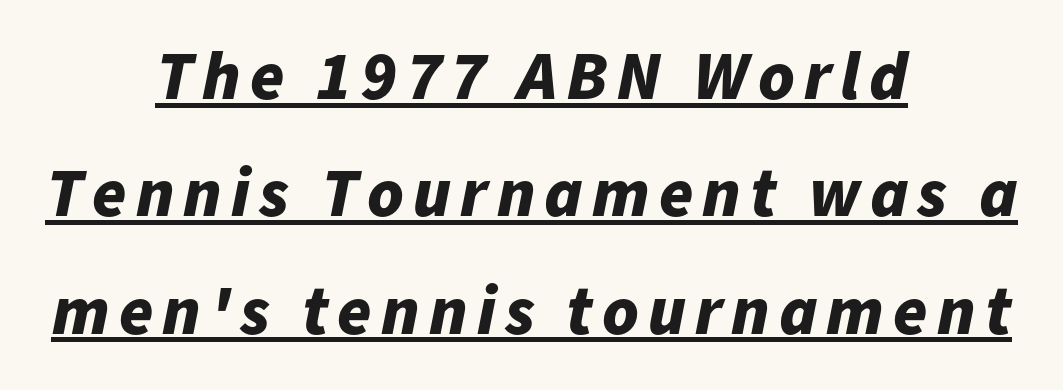
Q: Is the text bold? A: Yes.
Q: Is the text italic (slanted)? A: Yes, it leans right by about 11 degrees.
Q: Is the text underlined? A: Yes.
Q: How is the paragraph aligned? A: Centered.
Q: Is the spacing between lines tight, normal or loose? A: Normal.
Q: Width (condensed, normal, or wide)? A: Normal.
Q: Stroke contrast? A: Low.
Q: x-height? A: Medium.
Q: Monospaced? A: No.
